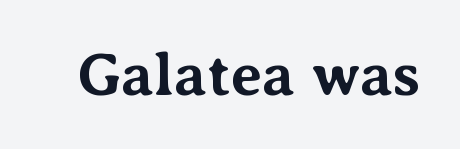
{"serif": "yes", "italic": "no", "bold": "yes", "weight": "bold", "width": "normal", "stroke_contrast": "medium", "x_height": "medium", "monospaced": "no", "underline": "no", "letter_spacing": "normal", "letter_spacing_em": 0.0, "glyph_px": 61}
